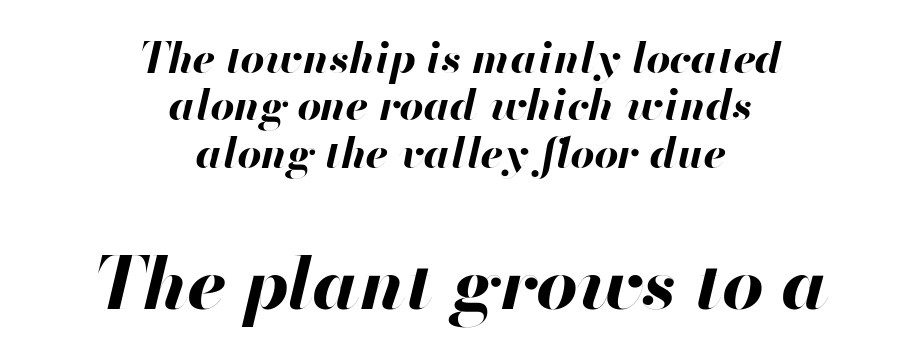
Do the characters align in a grid? No, the font is proportional. Underlining? Definitely not there. In terms of posture, this sample is oblique. Small over large — that's the arrangement of the two blocks here.
